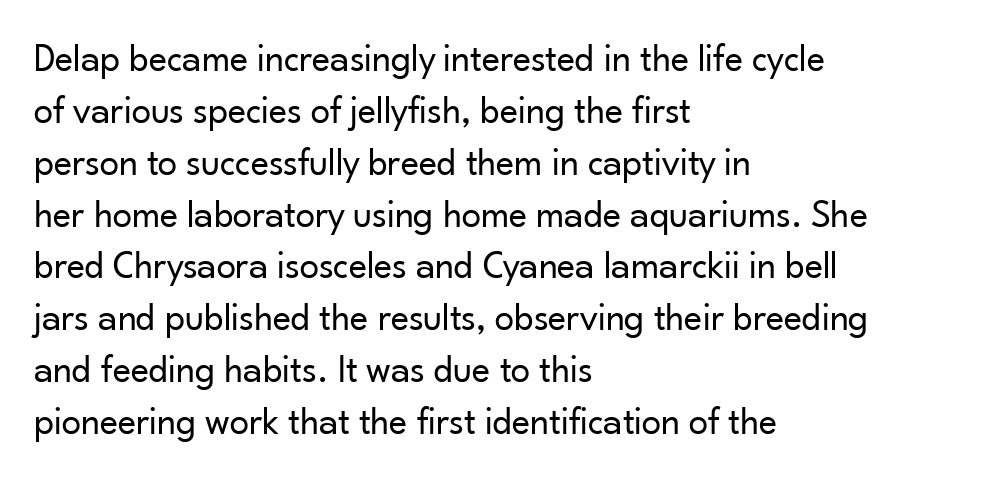
The image shows 39 px regular-weight sans-serif type, upright; set left-aligned, normal line spacing (1.33x), normal letter spacing, not underlined; low stroke contrast and a small x-height.
